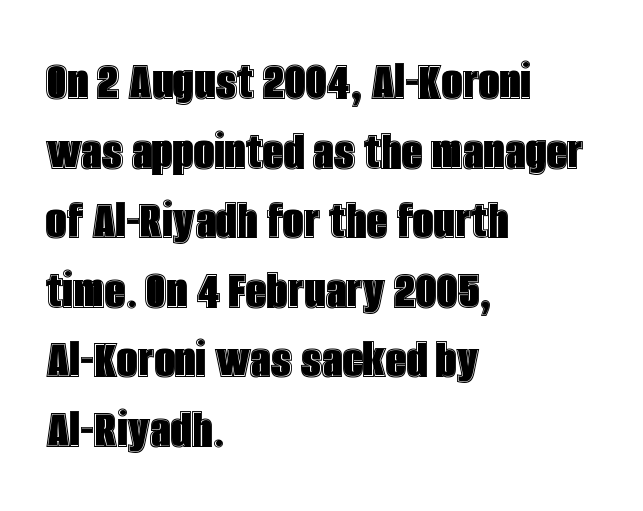
Q: Is the text italic (slanted)? A: No, it is upright.
Q: Is the text underlined? A: No.
Q: How is the paragraph aligned? A: Left-aligned.
Q: Is the spacing between letters normal or unusually wide? A: Normal.
Q: Width (condensed, normal, or wide)? A: Condensed.
Q: x-height? A: Large.
Q: Monospaced? A: No.
